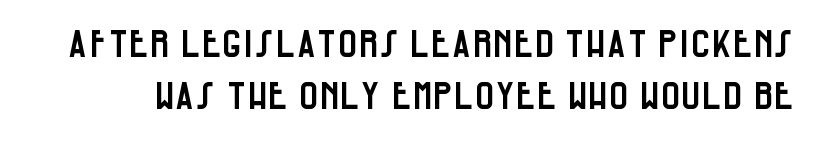
The image shows 37 px condensed sans-serif type, upright; set normal line spacing (1.41x), normal letter spacing, not underlined; low stroke contrast and a large x-height.
